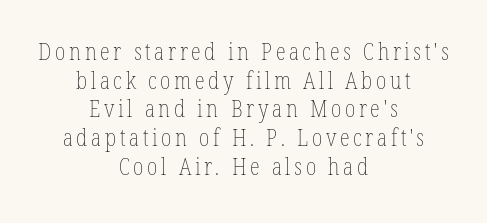
The image shows 23 px text type, upright; set centered, normal line spacing (1.25x), not underlined.
